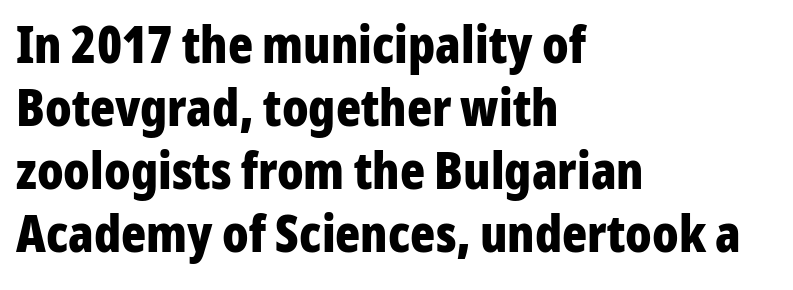
Q: Is the text bold? A: Yes.
Q: Is the text italic (slanted)? A: No, it is upright.
Q: Is the typeface a serif or a sans-serif typeface? A: Sans-serif.
Q: Is the text underlined? A: No.
Q: How is the paragraph aligned? A: Left-aligned.
Q: Is the spacing between letters normal or unusually wide? A: Normal.
Q: Width (condensed, normal, or wide)? A: Condensed.
Q: Stroke contrast? A: Low.
Q: x-height? A: Medium.
Q: Monospaced? A: No.
